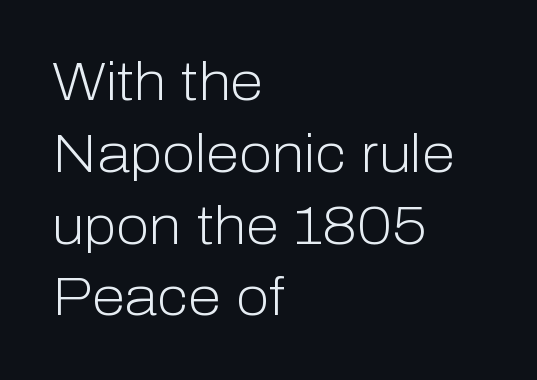
Inter-character spacing is left at the font's built-in metrics. Note the varied advance widths — an 'i' is clearly narrower than an 'm'. The gap between lines stays unmarked. In CSS terms this would be text-align: left.
